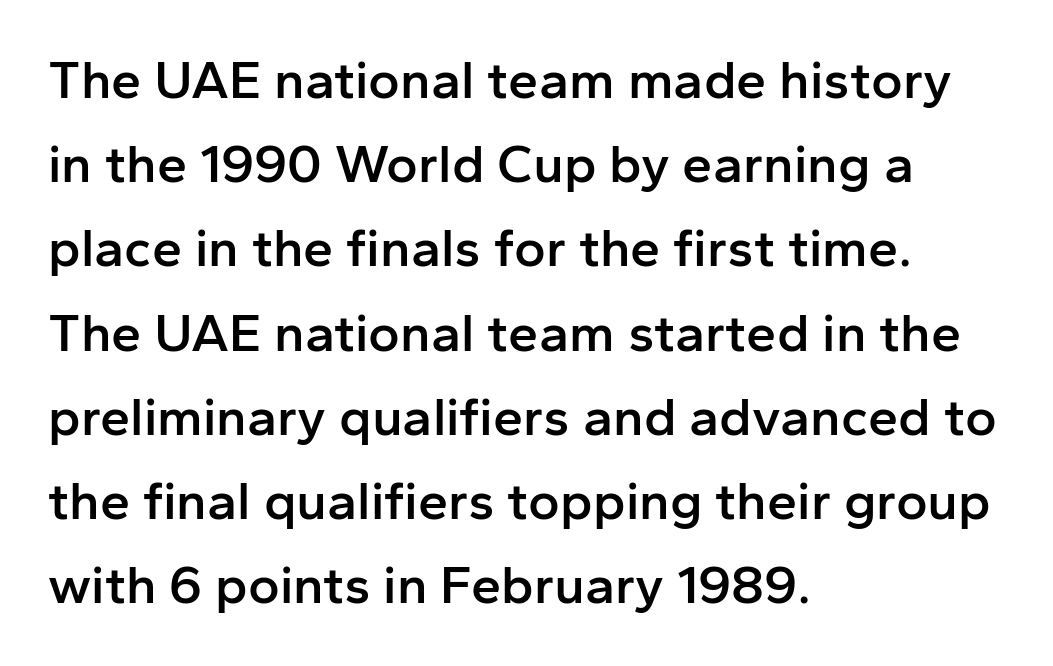
{"serif": "no", "italic": "no", "bold": "semi", "weight": "semibold", "width": "normal", "stroke_contrast": "low", "x_height": "medium", "monospaced": "no", "underline": "no", "align": "left", "line_spacing": "normal", "line_spacing_ratio": 1.56, "letter_spacing": "normal", "letter_spacing_em": 0.0, "glyph_px": 54}
